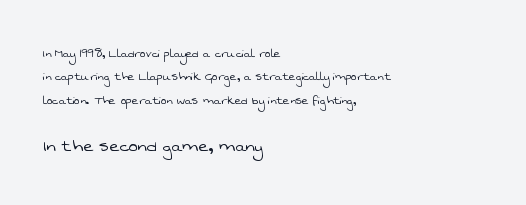
{"bold": "no", "underline": "no", "align": "left", "line_spacing": "normal", "line_spacing_ratio": 1.67, "letter_spacing": "normal", "letter_spacing_em": 0.0, "larger_block": "second", "size_ratio": 1.5, "glyph_px": 21}
